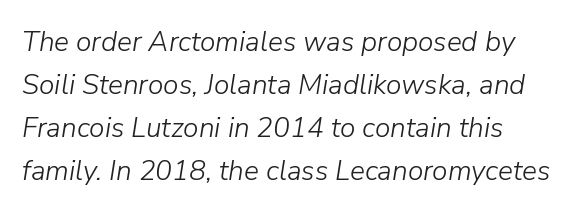
Q: Is the text bold? A: No.
Q: Is the text italic (slanted)? A: Yes, it leans right by about 9 degrees.
Q: Is the text underlined? A: No.
Q: How is the paragraph aligned? A: Left-aligned.
Q: Is the spacing between letters normal or unusually wide? A: Normal.
Q: Is the spacing between lines tight, normal or loose? A: Normal.
Q: Width (condensed, normal, or wide)? A: Normal.
Q: Stroke contrast? A: Low.
Q: x-height? A: Medium.
Q: Monospaced? A: No.
